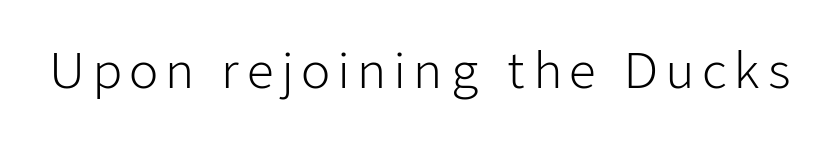
Q: Is the text bold? A: No.
Q: Is the text italic (slanted)? A: No, it is upright.
Q: Is the typeface a serif or a sans-serif typeface? A: Sans-serif.
Q: Is the text underlined? A: No.
Q: Width (condensed, normal, or wide)? A: Normal.
Q: Stroke contrast? A: Low.
Q: x-height? A: Medium.
Q: Monospaced? A: No.
